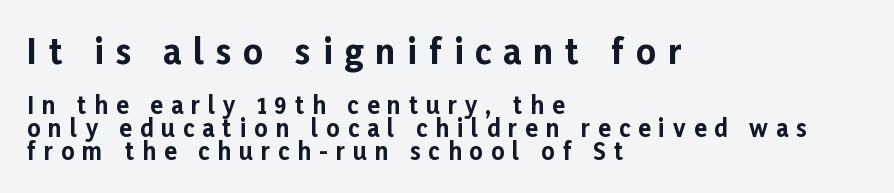
{"serif": "no", "italic": "no", "bold": "yes", "weight": "bold", "width": "normal", "stroke_contrast": "low", "x_height": "medium", "monospaced": "no", "underline": "no", "align": "left", "line_spacing": "tight", "line_spacing_ratio": 1.01, "letter_spacing": "wide", "letter_spacing_em": 0.35, "larger_block": "first", "size_ratio": 1.48, "glyph_px": 34}
